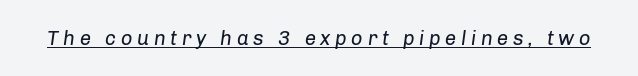
{"italic": "yes", "lean": "right", "slant_degrees": 8, "bold": "no", "underline": "yes", "letter_spacing": "wide", "letter_spacing_em": 0.23, "glyph_px": 20}
